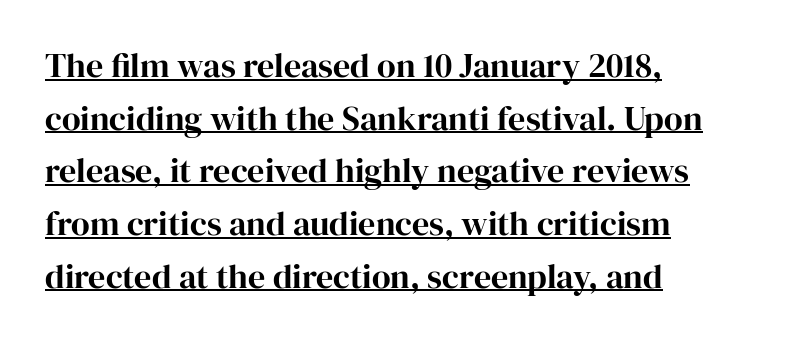
The letterforms sit shoulder to shoulder at normal distance. You could not count columns in this text — the font is proportionally spaced. The lettering stays uniformly vertical, giving the passage a roman look. Reading down the column, the eye jumps a familiar distance to each next line. Layout note: lines flush left. Classification — serif.
